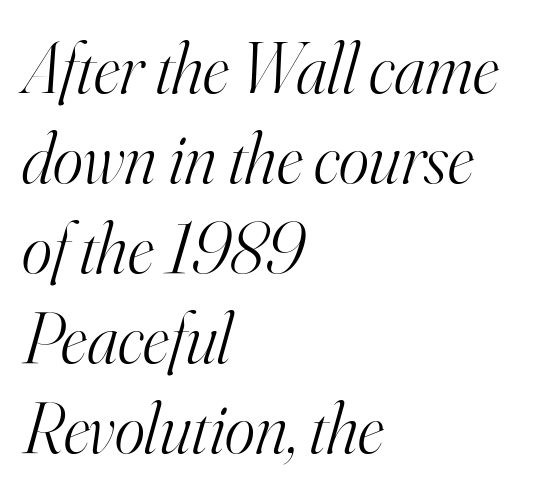
{"serif": "yes", "italic": "yes", "lean": "right", "slant_degrees": 16, "bold": "no", "weight": "light", "width": "normal", "stroke_contrast": "high", "x_height": "small", "monospaced": "no", "underline": "no", "align": "left", "line_spacing": "normal", "line_spacing_ratio": 1.25, "letter_spacing": "normal", "letter_spacing_em": 0.0, "glyph_px": 72}
